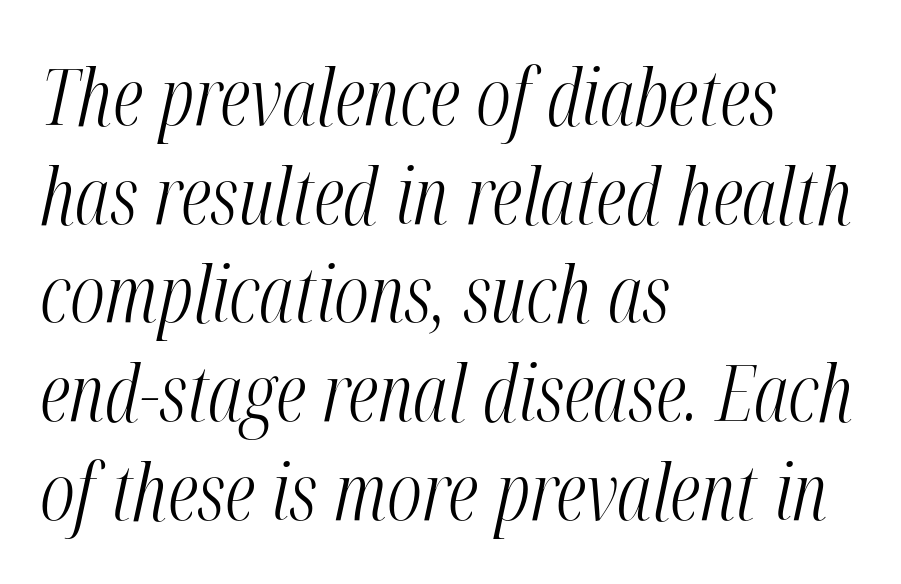
{"italic": "yes", "lean": "right", "slant_degrees": 12, "bold": "no", "weight": "light", "width": "condensed", "stroke_contrast": "medium", "x_height": "medium", "monospaced": "no", "underline": "no", "align": "left", "line_spacing": "normal", "line_spacing_ratio": 1.25, "letter_spacing": "normal", "letter_spacing_em": 0.0, "glyph_px": 79}
